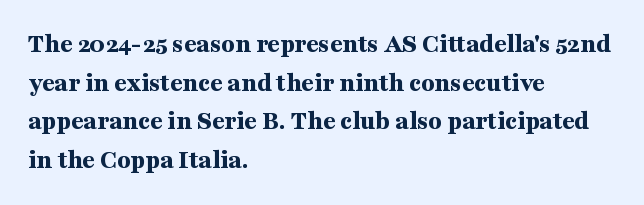
Q: Is the text bold? A: Yes.
Q: Is the text italic (slanted)? A: No, it is upright.
Q: Is the text underlined? A: No.
Q: How is the paragraph aligned? A: Left-aligned.
Q: Is the spacing between letters normal or unusually wide? A: Normal.
Q: Is the spacing between lines tight, normal or loose? A: Normal.
